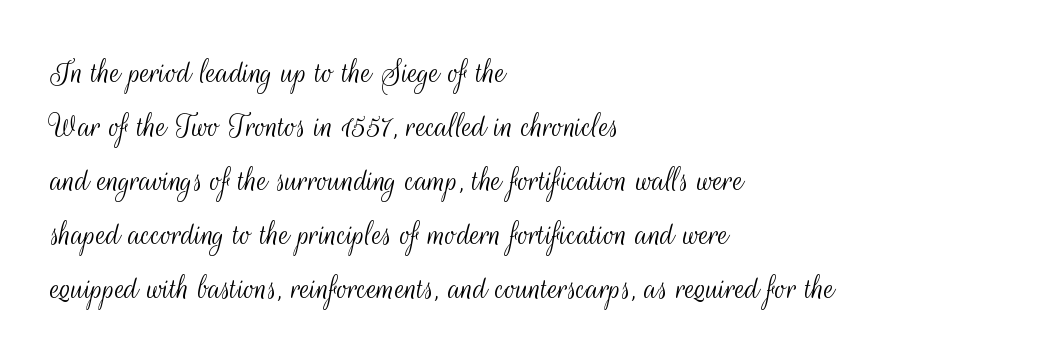
Q: Is the text bold? A: No.
Q: Is the text italic (slanted)? A: Yes.
Q: Is the typeface a serif or a sans-serif typeface? A: Sans-serif.
Q: Is the text underlined? A: No.
Q: How is the paragraph aligned? A: Left-aligned.
Q: Is the spacing between letters normal or unusually wide? A: Normal.
Q: Is the spacing between lines tight, normal or loose? A: Normal.
Q: Width (condensed, normal, or wide)? A: Condensed.
Q: Stroke contrast? A: Medium.
Q: x-height? A: Small.
Q: Monospaced? A: No.
